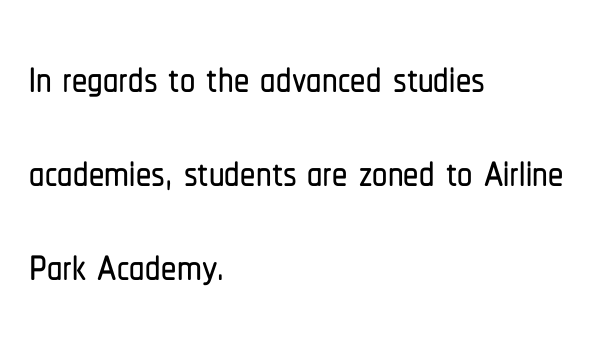
Q: Is the text italic (slanted)? A: No, it is upright.
Q: Is the typeface a serif or a sans-serif typeface? A: Sans-serif.
Q: Is the text underlined? A: No.
Q: How is the paragraph aligned? A: Left-aligned.
Q: Is the spacing between letters normal or unusually wide? A: Normal.
Q: Is the spacing between lines tight, normal or loose? A: Normal.
Q: Width (condensed, normal, or wide)? A: Condensed.
Q: Stroke contrast? A: Low.
Q: x-height? A: Medium.
Q: Monospaced? A: No.
